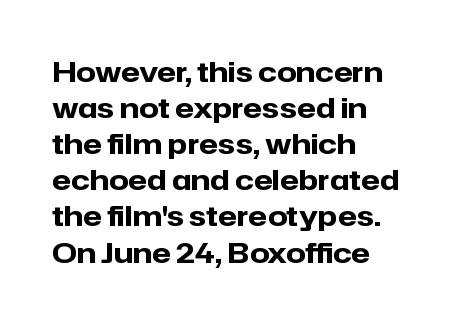
Layout note: lines flush left. Every stem runs plumb, perpendicular to the baseline. The passage shown is typeset with a sans-serif family. Each letter keeps its own natural width here, so spacing adapts to shape.
